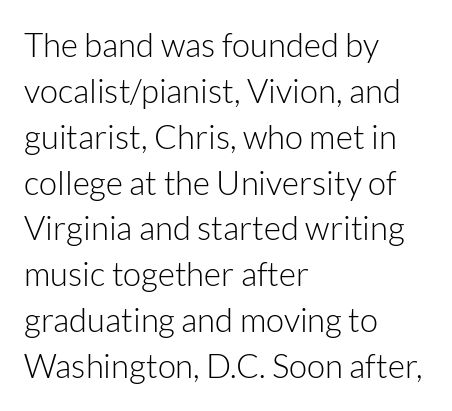
{"serif": "no", "italic": "no", "bold": "no", "weight": "light", "width": "normal", "stroke_contrast": "low", "x_height": "medium", "monospaced": "no", "underline": "no", "align": "left", "line_spacing": "normal", "line_spacing_ratio": 1.39, "letter_spacing": "normal", "letter_spacing_em": 0.0, "glyph_px": 33}
